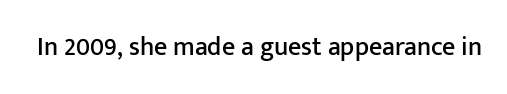
{"italic": "no", "underline": "no", "letter_spacing": "normal", "letter_spacing_em": 0.0, "glyph_px": 26}
